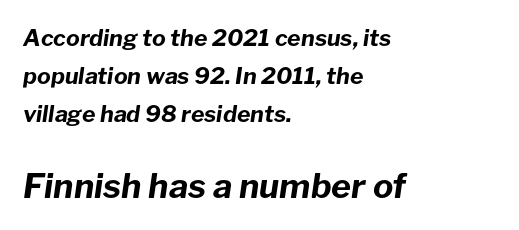
The image shows 34 px bold type, italic (leaning right); set left-aligned, normal line spacing (1.66x), normal letter spacing, not underlined; the second (bottom) block is 1.48x larger; low stroke contrast and a medium x-height.
